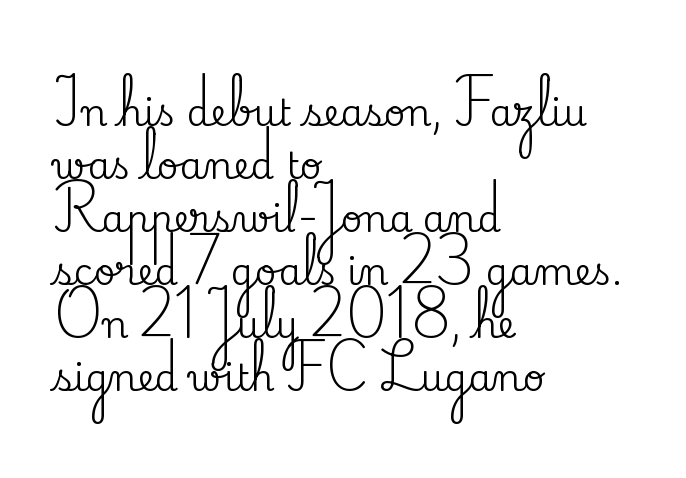
The image shows 37 px serif type, upright; set left-aligned, normal line spacing (1.43x), normal letter spacing, not underlined; medium stroke contrast and a small x-height.
